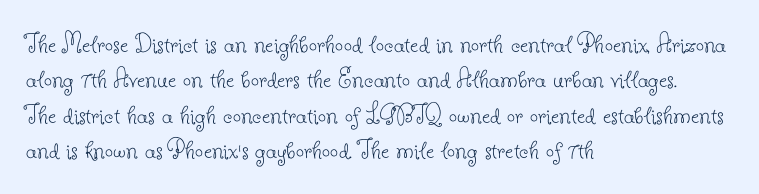
{"serif": "yes", "italic": "no", "bold": "no", "weight": "thin", "width": "normal", "stroke_contrast": "low", "x_height": "small", "monospaced": "no", "underline": "no", "align": "left", "line_spacing_ratio": 1.22, "letter_spacing": "normal", "letter_spacing_em": 0.0, "glyph_px": 29}
